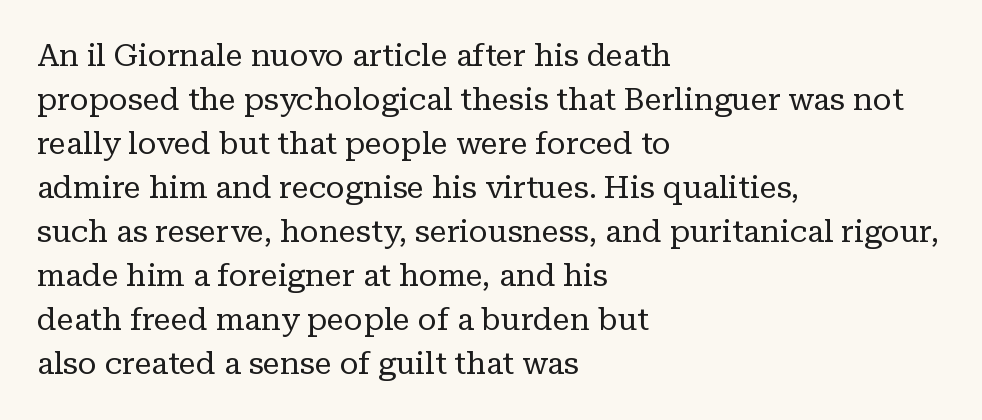
{"serif": "yes", "italic": "no", "bold": "no", "weight": "regular", "width": "normal", "stroke_contrast": "low", "x_height": "medium", "monospaced": "no", "underline": "no", "align": "left", "line_spacing": "normal", "line_spacing_ratio": 1.42, "letter_spacing": "normal", "letter_spacing_em": 0.0, "glyph_px": 31}
